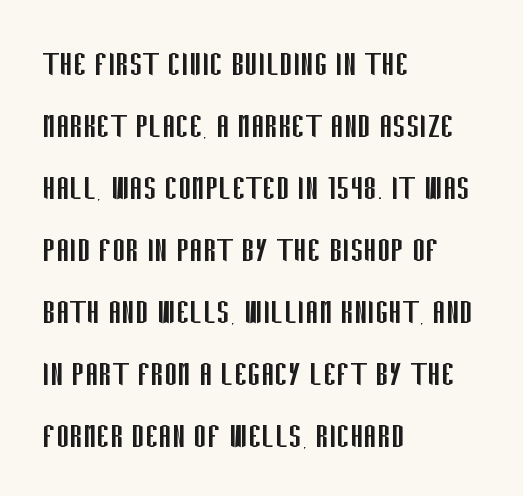
The image shows 40 px regular-weight, condensed sans-serif type, upright; set left-aligned, normal line spacing (1.55x), normal letter spacing, not underlined; low stroke contrast and a large x-height.
